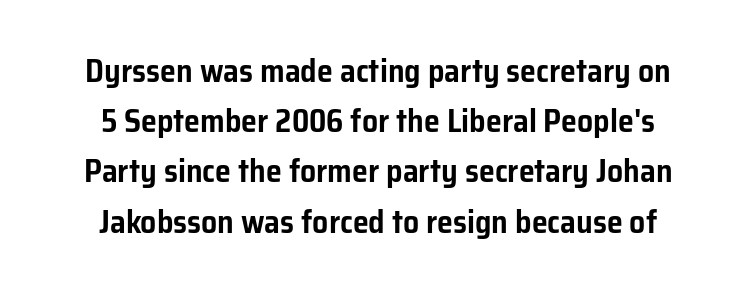
Q: Is the text italic (slanted)? A: No, it is upright.
Q: Is the typeface a serif or a sans-serif typeface? A: Sans-serif.
Q: Is the text underlined? A: No.
Q: How is the paragraph aligned? A: Centered.
Q: Is the spacing between letters normal or unusually wide? A: Normal.
Q: Is the spacing between lines tight, normal or loose? A: Normal.
Q: Width (condensed, normal, or wide)? A: Normal.
Q: Stroke contrast? A: Low.
Q: x-height? A: Medium.
Q: Monospaced? A: No.
